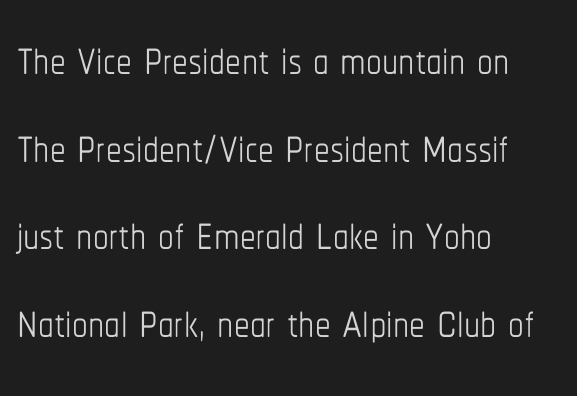
The image shows 63 px thin, condensed type, upright; set left-aligned, normal line spacing (1.39x), normal letter spacing, not underlined; low stroke contrast and a medium x-height.
